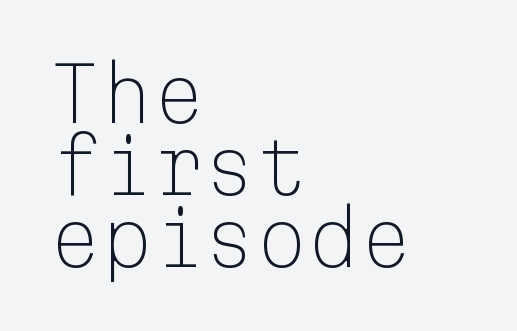
{"serif": "no", "italic": "no", "bold": "no", "weight": "light", "width": "normal", "stroke_contrast": "low", "x_height": "medium", "monospaced": "yes", "underline": "no", "align": "left", "line_spacing": "tight", "line_spacing_ratio": 0.97, "letter_spacing": "normal", "letter_spacing_em": 0.0, "glyph_px": 74}
